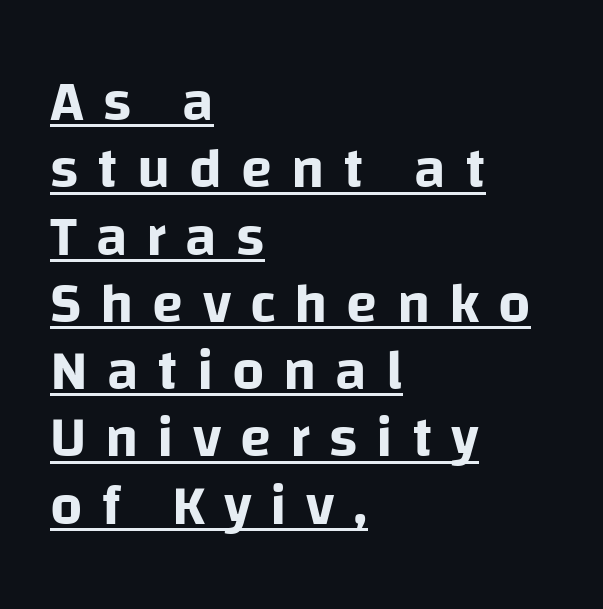
The image shows 57 px sans-serif type, upright; set left-aligned, line spacing 1.18x, unusually wide letter spacing (+0.33 em), underlined; low stroke contrast and a large x-height.
